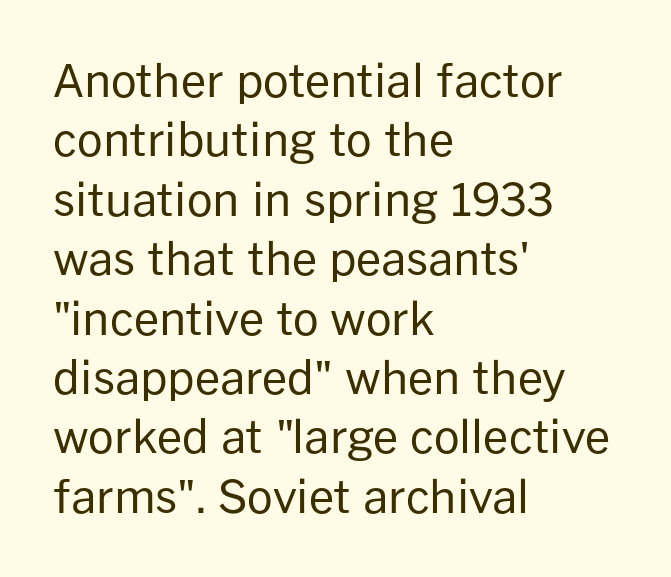
Q: Is the text bold? A: No.
Q: Is the text italic (slanted)? A: No, it is upright.
Q: Is the typeface a serif or a sans-serif typeface? A: Sans-serif.
Q: Is the text underlined? A: No.
Q: How is the paragraph aligned? A: Left-aligned.
Q: Is the spacing between letters normal or unusually wide? A: Normal.
Q: Is the spacing between lines tight, normal or loose? A: Normal.
Q: Width (condensed, normal, or wide)? A: Normal.
Q: Stroke contrast? A: Low.
Q: x-height? A: Medium.
Q: Monospaced? A: No.
